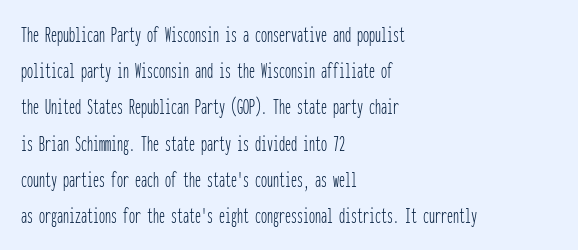
Default kerning and tracking; the words read as compact shapes. Tall strokes in this sample are plumb rather than angled. This rendering uses left alignment, leaving the right contour irregular. Students, observe: this is what conventionally led text looks like. Each stroke keeps to a modest, everyday thickness or less. Honestly, there is no underline to notice here at all.
